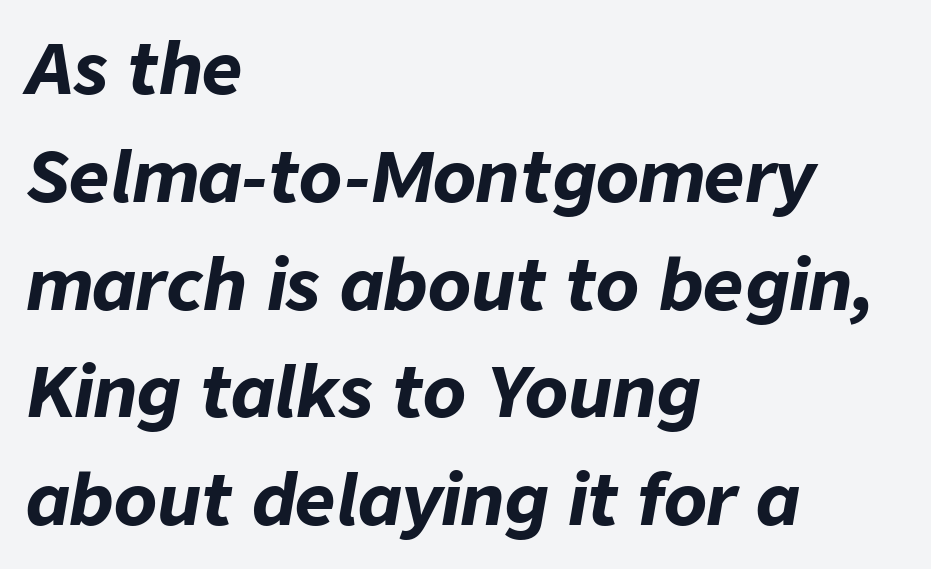
The rendering uses a bold face; every stroke is thick and dark. A clean baseline with only descenders dipping below it. The horizontal fit of the characters is conventional and even. This sample keeps an unexceptional amount of space between lines. Varying glyph widths throughout — classic text-font behaviour.
